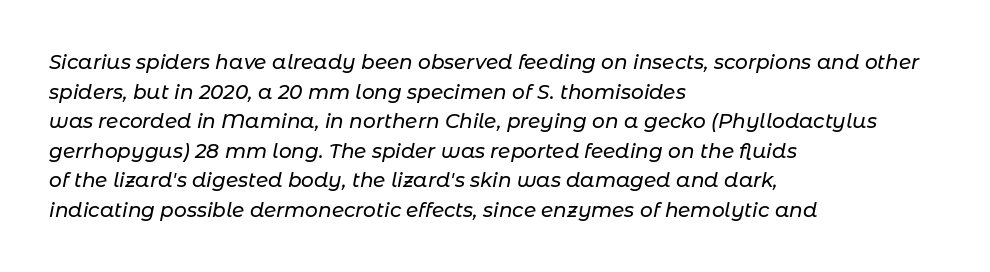
{"italic": "yes", "lean": "right", "slant_degrees": 11, "underline": "no", "align": "left", "line_spacing": "normal", "line_spacing_ratio": 1.48, "letter_spacing": "normal", "letter_spacing_em": 0.0, "glyph_px": 20}
